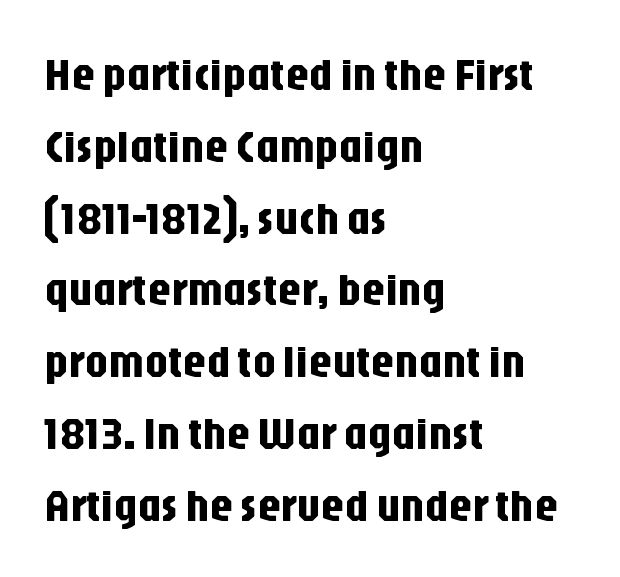
{"serif": "no", "italic": "no", "width": "condensed", "stroke_contrast": "low", "x_height": "large", "monospaced": "no", "underline": "no", "align": "left", "line_spacing": "normal", "line_spacing_ratio": 1.56, "letter_spacing": "normal", "letter_spacing_em": 0.0, "glyph_px": 46}
